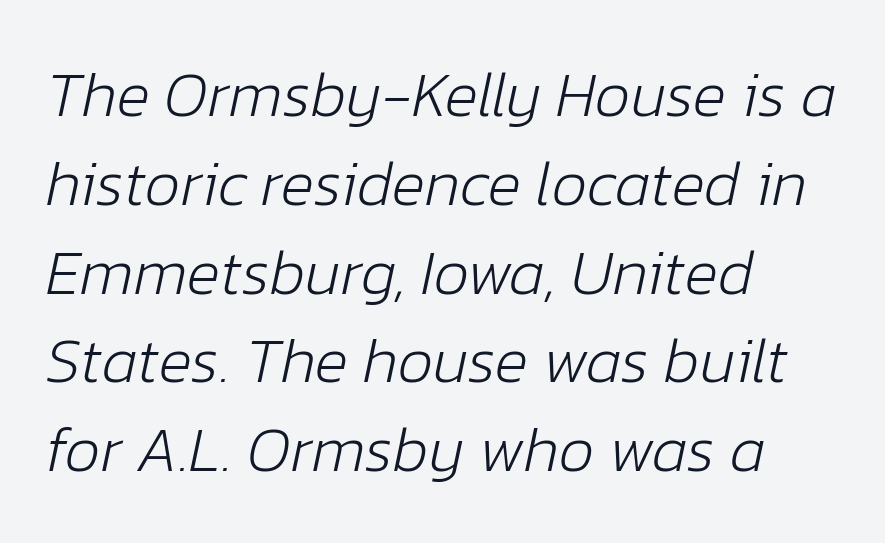
{"italic": "yes", "lean": "right", "slant_degrees": 12, "bold": "no", "weight": "light", "width": "normal", "stroke_contrast": "low", "x_height": "medium", "monospaced": "no", "underline": "no", "align": "left", "line_spacing": "normal", "line_spacing_ratio": 1.41, "letter_spacing": "normal", "letter_spacing_em": 0.0, "glyph_px": 63}
